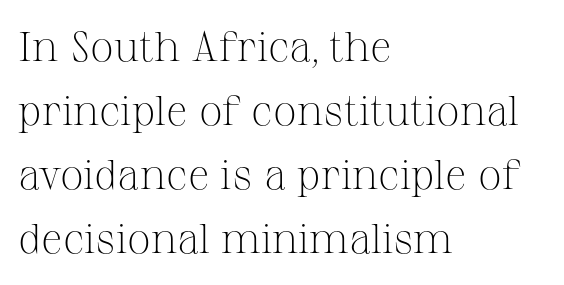
Q: Is the text bold? A: No.
Q: Is the text italic (slanted)? A: No, it is upright.
Q: Is the typeface a serif or a sans-serif typeface? A: Serif.
Q: Is the text underlined? A: No.
Q: How is the paragraph aligned? A: Left-aligned.
Q: Is the spacing between letters normal or unusually wide? A: Normal.
Q: Is the spacing between lines tight, normal or loose? A: Normal.
Q: Width (condensed, normal, or wide)? A: Normal.
Q: Stroke contrast? A: Medium.
Q: x-height? A: Medium.
Q: Monospaced? A: No.
